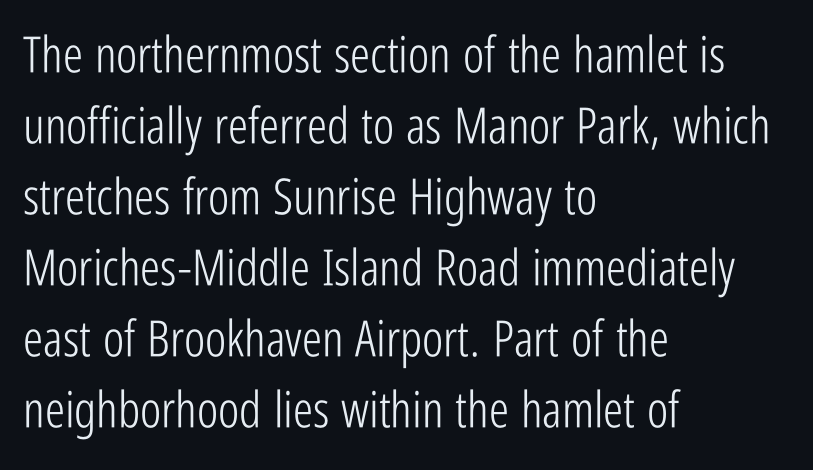
The image shows 50 px light, condensed sans-serif type, upright; set left-aligned, normal line spacing (1.42x), normal letter spacing, not underlined; low stroke contrast and a medium x-height.
